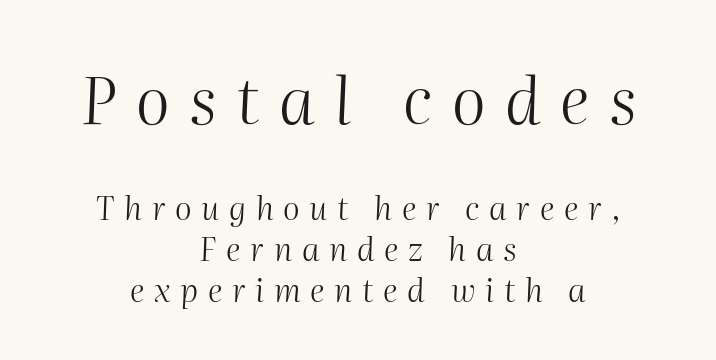
Q: Is the text bold? A: No.
Q: Is the text italic (slanted)? A: Yes, it leans right by about 2 degrees.
Q: Is the text underlined? A: No.
Q: How is the paragraph aligned? A: Centered.
Q: Is the spacing between letters normal or unusually wide? A: Unusually wide.
Q: Is the spacing between lines tight, normal or loose? A: Normal.
Q: Which block of text is set in a larger size, the first (top) or the second (bottom)? A: The first (top) one.
Q: Width (condensed, normal, or wide)? A: Normal.
Q: Stroke contrast? A: Medium.
Q: x-height? A: Medium.
Q: Monospaced? A: No.
